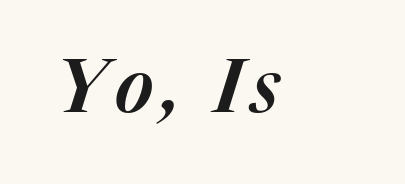
Has an underline been added? It has not. The passage shown is typed in a proportional face where columns would drift. The face used here has a pronounced slope to its letters.
